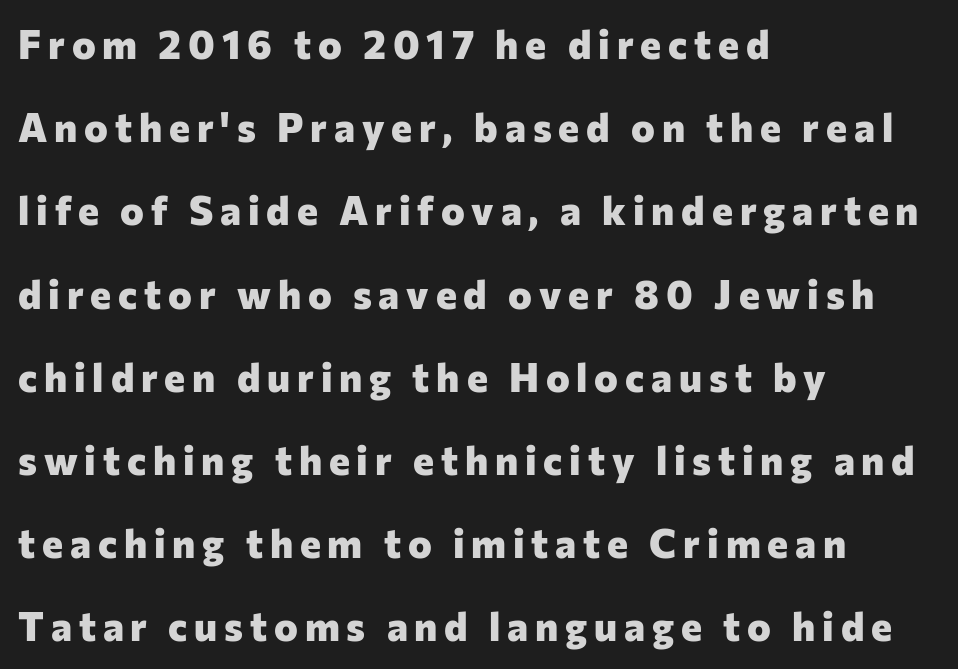
Q: Is the text bold? A: Yes.
Q: Is the text italic (slanted)? A: No, it is upright.
Q: Is the typeface a serif or a sans-serif typeface? A: Sans-serif.
Q: Is the text underlined? A: No.
Q: How is the paragraph aligned? A: Left-aligned.
Q: Is the spacing between lines tight, normal or loose? A: Loose.
Q: Width (condensed, normal, or wide)? A: Normal.
Q: Stroke contrast? A: Low.
Q: x-height? A: Medium.
Q: Monospaced? A: No.
